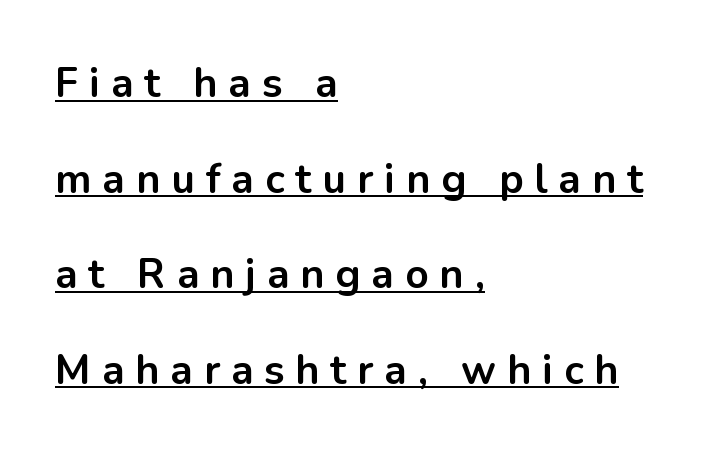
{"serif": "no", "italic": "no", "bold": "yes", "weight": "bold", "width": "normal", "stroke_contrast": "low", "x_height": "medium", "monospaced": "no", "underline": "yes", "align": "left", "line_spacing": "loose", "line_spacing_ratio": 2.33, "letter_spacing": "wide", "letter_spacing_em": 0.27, "glyph_px": 41}
